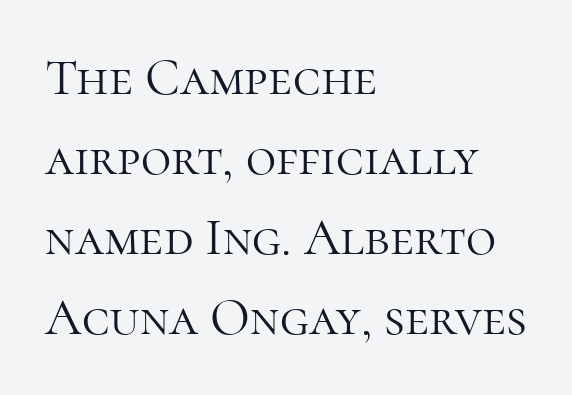
The image shows 52 px light serif type, upright; set left-aligned, normal line spacing (1.54x), normal letter spacing, not underlined; high stroke contrast and a medium x-height.
